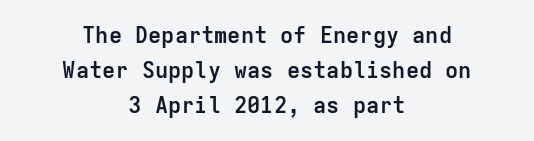
{"italic": "no", "bold": "yes", "underline": "no", "align": "center", "line_spacing": "normal", "line_spacing_ratio": 1.59, "letter_spacing": "normal", "letter_spacing_em": 0.0, "glyph_px": 22}
